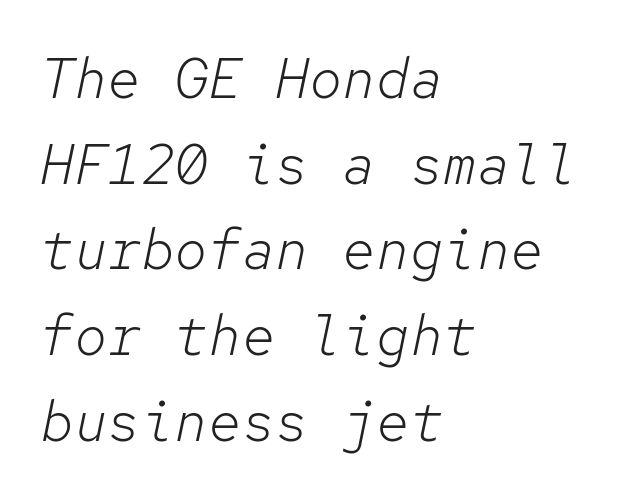
Q: Is the text bold? A: No.
Q: Is the text italic (slanted)? A: Yes, it leans right by about 12 degrees.
Q: Is the text underlined? A: No.
Q: How is the paragraph aligned? A: Left-aligned.
Q: Is the spacing between letters normal or unusually wide? A: Normal.
Q: Is the spacing between lines tight, normal or loose? A: Normal.
Q: Width (condensed, normal, or wide)? A: Normal.
Q: Stroke contrast? A: Low.
Q: x-height? A: Medium.
Q: Monospaced? A: Yes.
